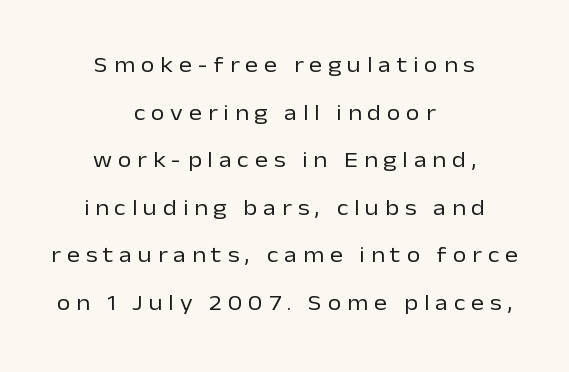
The image shows 22 px text type, upright; set centered, loose line spacing (2.16x), unusually wide letter spacing (+0.27 em), not underlined.
